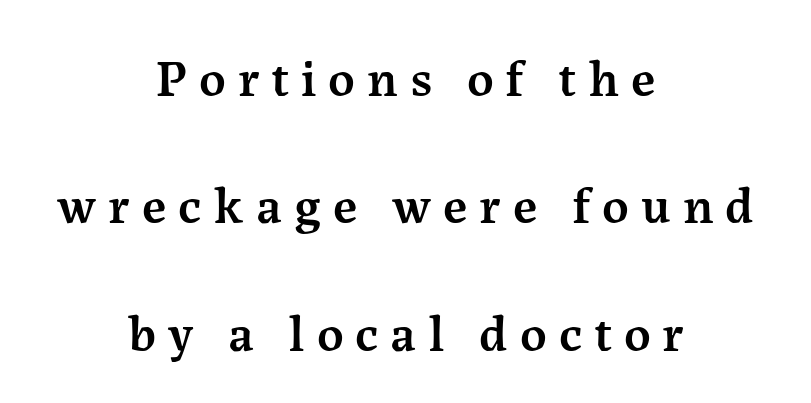
Q: Is the text bold? A: Semi-bold.
Q: Is the text italic (slanted)? A: No, it is upright.
Q: Is the typeface a serif or a sans-serif typeface? A: Serif.
Q: Is the text underlined? A: No.
Q: How is the paragraph aligned? A: Centered.
Q: Is the spacing between letters normal or unusually wide? A: Unusually wide.
Q: Is the spacing between lines tight, normal or loose? A: Loose.
Q: Width (condensed, normal, or wide)? A: Normal.
Q: Stroke contrast? A: Medium.
Q: x-height? A: Medium.
Q: Monospaced? A: No.
